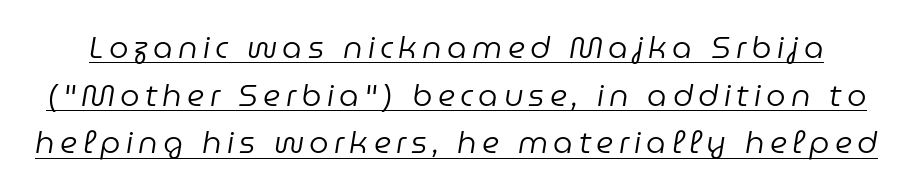
Q: Is the text bold? A: No.
Q: Is the text italic (slanted)? A: Yes, it leans right by about 9 degrees.
Q: Is the text underlined? A: Yes.
Q: Is the spacing between lines tight, normal or loose? A: Normal.
Q: Width (condensed, normal, or wide)? A: Normal.
Q: Stroke contrast? A: Low.
Q: x-height? A: Medium.
Q: Monospaced? A: No.
